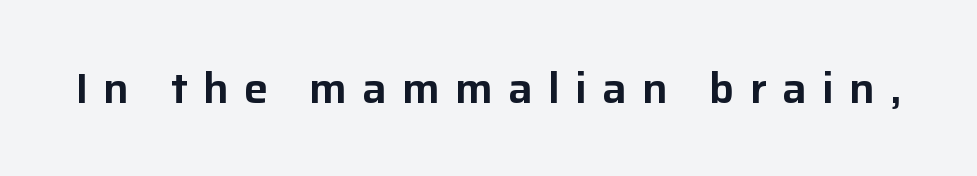
{"serif": "no", "italic": "no", "width": "normal", "stroke_contrast": "low", "x_height": "medium", "monospaced": "no", "underline": "no", "letter_spacing": "wide", "letter_spacing_em": 0.36, "glyph_px": 43}
